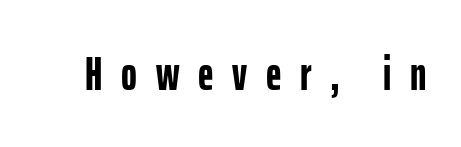
Proportional: the letters do not fall into vertical columns. The passage shown has open, widely tracked lettering throughout. The typeface chosen for these lines omits serifs. Plenty of ink on the page — the face is bold.
